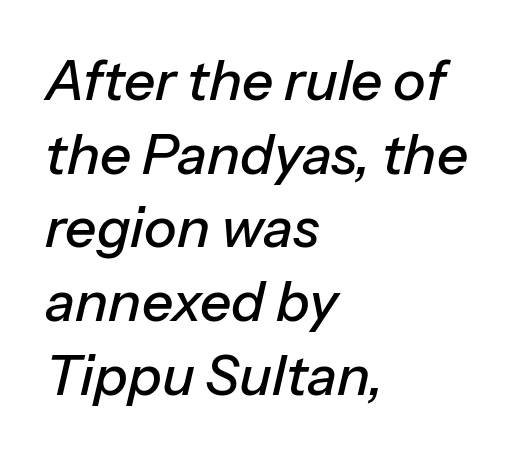
Leading: standard. Line starts are locked; line ends wander. What stands out about the letter spacing? Nothing — it is the standard amount. Each letter keeps its own natural width here, so spacing adapts to shape. Would a proofreader flag this as italicized? Yes.
